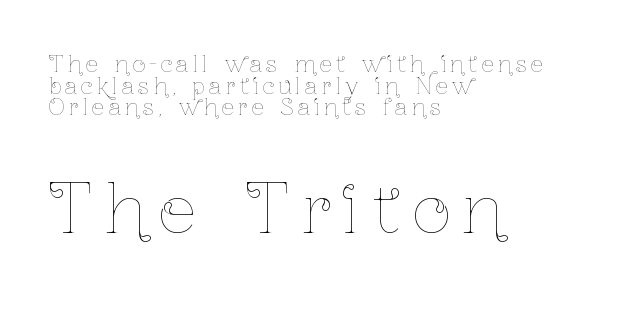
The setting favours the left margin, as ordinary paragraphs usually do. Each stroke keeps to a modest, everyday thickness or less. Proportional: the letters do not fall into vertical columns. Italic: no, the glyphs are upright roman. Baseline-to-baseline distance is barely more than the letter height.
